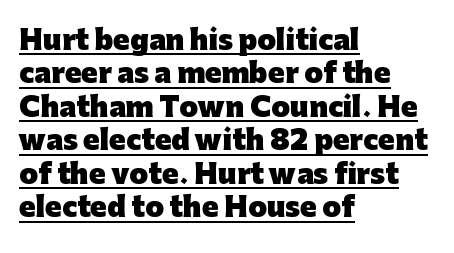
{"italic": "no", "bold": "yes", "underline": "yes", "align": "left", "line_spacing_ratio": 1.24, "letter_spacing": "normal", "letter_spacing_em": 0.0, "glyph_px": 27}
